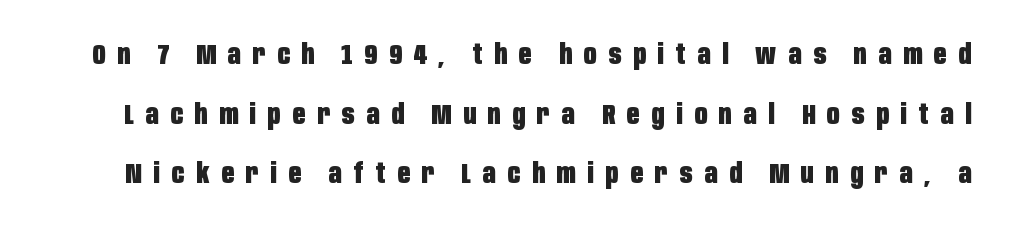
Observe the wide spacing: letters keep a clear distance from each other. Proportional: the letters do not fall into vertical columns. How would I describe the line gaps? Wide and relaxed. Vertical strokes here are truly vertical.
